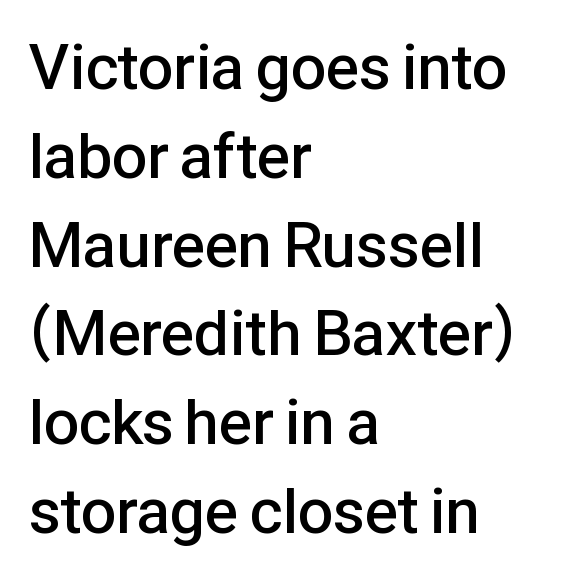
{"serif": "no", "italic": "no", "bold": "semi", "weight": "semibold", "width": "normal", "stroke_contrast": "low", "x_height": "medium", "monospaced": "no", "underline": "no", "align": "left", "line_spacing": "normal", "line_spacing_ratio": 1.41, "letter_spacing": "normal", "letter_spacing_em": 0.0, "glyph_px": 63}
